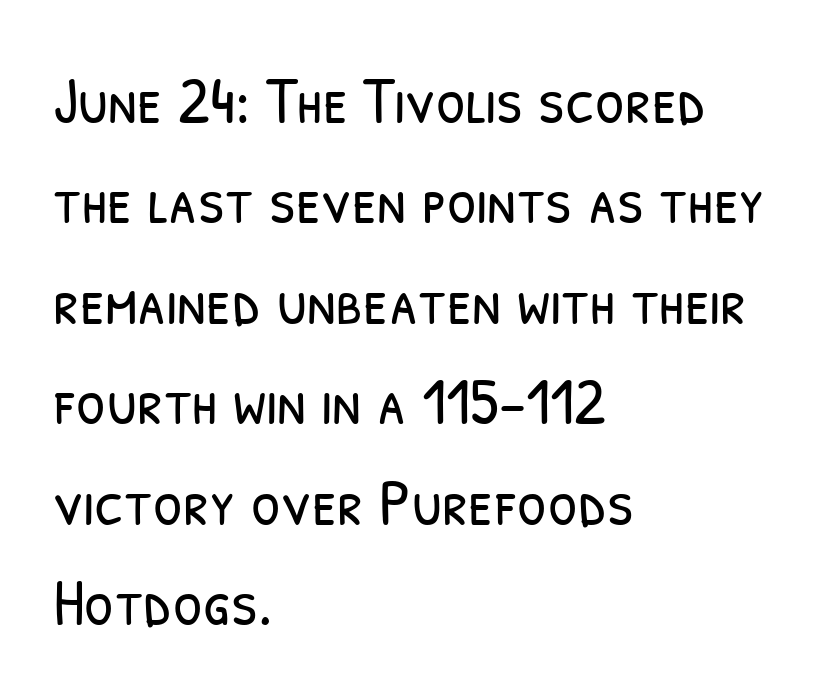
The image shows 67 px light, condensed sans-serif type; set left-aligned, normal line spacing (1.5x), normal letter spacing, not underlined; low stroke contrast and a medium x-height.
